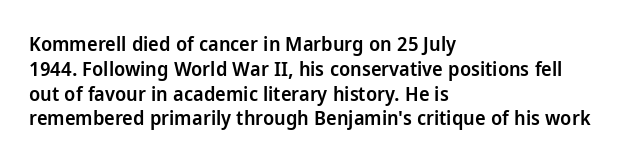
Where is the straight margin? On the left. These words are printed semibold, heavier than regular yet not bold. Designer's note — italics off, roman on. The space beneath each line is pristine and unruled. Words appear dense and cohesive because spacing is normal.
